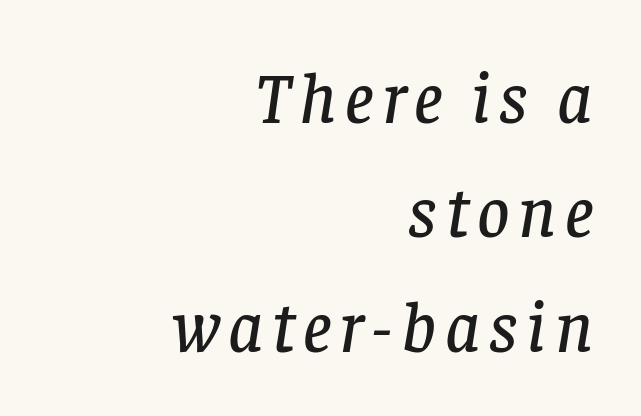
Q: Is the text italic (slanted)? A: Yes, it leans right by about 8 degrees.
Q: Is the typeface a serif or a sans-serif typeface? A: Serif.
Q: Is the text underlined? A: No.
Q: How is the paragraph aligned? A: Right-aligned.
Q: Is the spacing between lines tight, normal or loose? A: Normal.
Q: Width (condensed, normal, or wide)? A: Normal.
Q: Stroke contrast? A: Low.
Q: x-height? A: Large.
Q: Monospaced? A: No.
